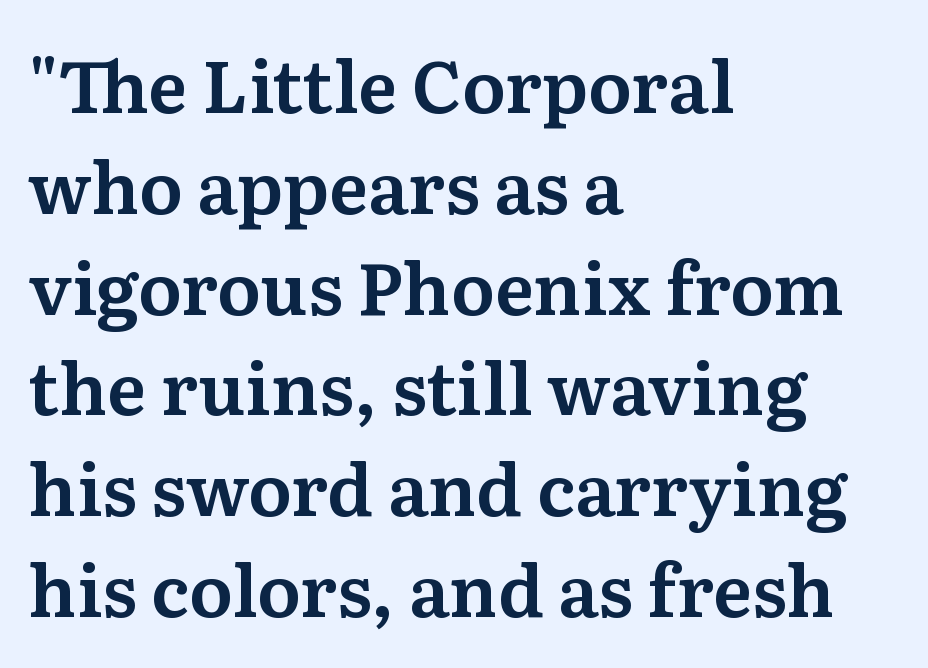
Q: Is the text italic (slanted)? A: No, it is upright.
Q: Is the typeface a serif or a sans-serif typeface? A: Serif.
Q: Is the text underlined? A: No.
Q: How is the paragraph aligned? A: Left-aligned.
Q: Is the spacing between letters normal or unusually wide? A: Normal.
Q: Is the spacing between lines tight, normal or loose? A: Normal.
Q: Width (condensed, normal, or wide)? A: Normal.
Q: Stroke contrast? A: Medium.
Q: x-height? A: Medium.
Q: Monospaced? A: No.
